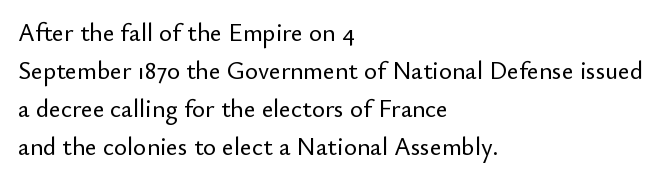
{"italic": "no", "underline": "no", "align": "left", "line_spacing": "normal", "line_spacing_ratio": 1.52, "letter_spacing": "normal", "letter_spacing_em": 0.0, "glyph_px": 25}
